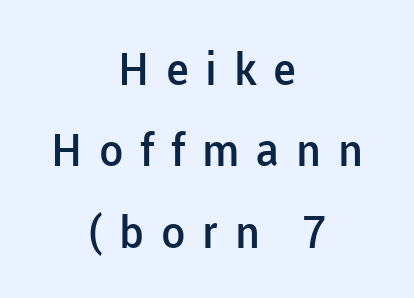
The image shows 45 px semibold sans-serif type, upright; set centered, line spacing 1.81x, unusually wide letter spacing (+0.37 em), not underlined; low stroke contrast and a medium x-height.
